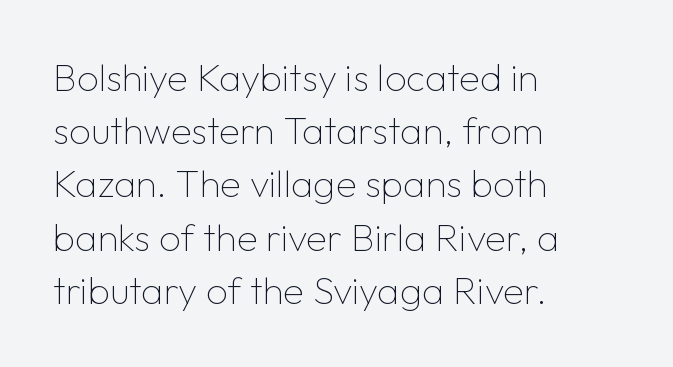
{"serif": "no", "italic": "no", "bold": "no", "weight": "thin", "width": "normal", "stroke_contrast": "low", "x_height": "medium", "monospaced": "no", "underline": "no", "align": "left", "line_spacing": "normal", "line_spacing_ratio": 1.4, "letter_spacing": "normal", "letter_spacing_em": 0.0, "glyph_px": 38}
